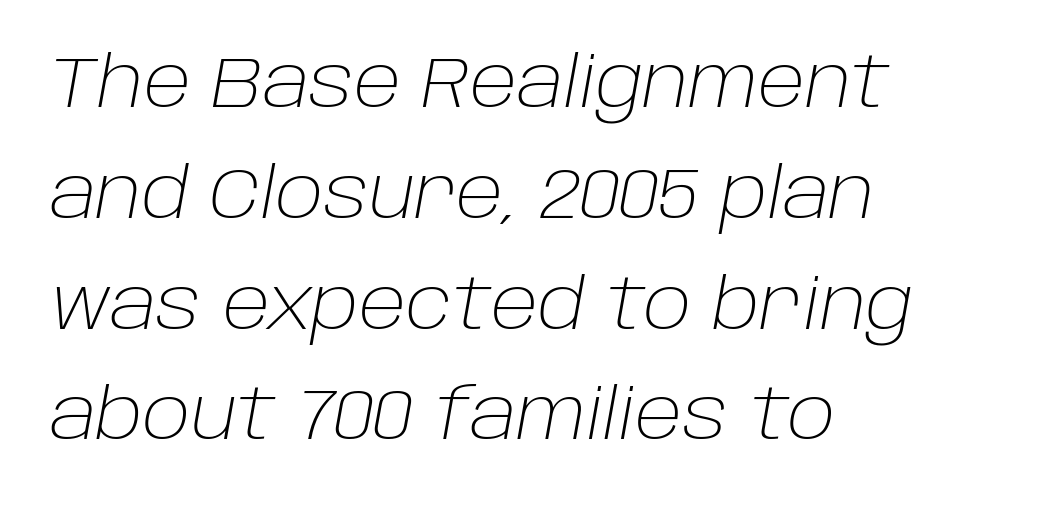
Posture: slanted. Weight: not bold — regular or lighter. A typesetter would call this leading conventional body-copy spacing. Default kerning and tracking; the words read as compact shapes.
